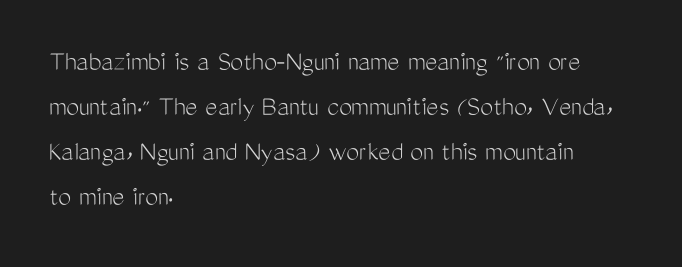
{"serif": "no", "italic": "no", "bold": "no", "weight": "light", "width": "condensed", "stroke_contrast": "medium", "x_height": "medium", "monospaced": "no", "underline": "no", "align": "left", "line_spacing": "normal", "line_spacing_ratio": 1.55, "letter_spacing": "normal", "letter_spacing_em": 0.0, "glyph_px": 29}
